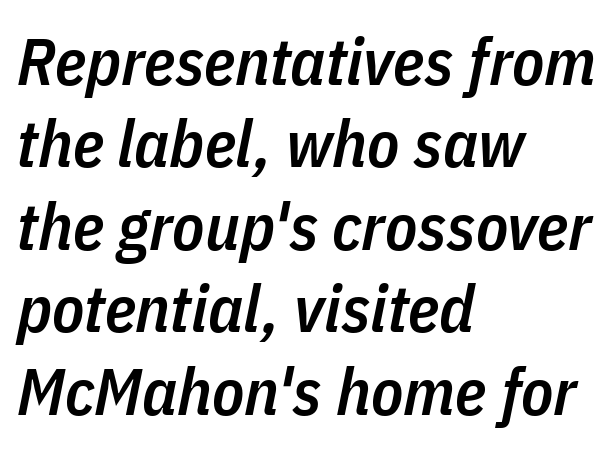
{"italic": "yes", "lean": "right", "slant_degrees": 11, "bold": "semi", "weight": "semibold", "width": "condensed", "stroke_contrast": "low", "x_height": "medium", "monospaced": "no", "underline": "no", "align": "left", "line_spacing": "normal", "line_spacing_ratio": 1.25, "letter_spacing": "normal", "letter_spacing_em": 0.0, "glyph_px": 66}
